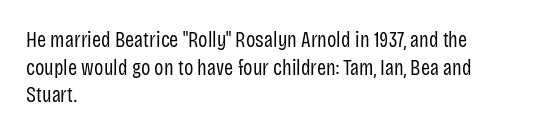
The image shows 22 px text type, upright; set left-aligned, normal line spacing (1.26x), normal letter spacing, not underlined.
